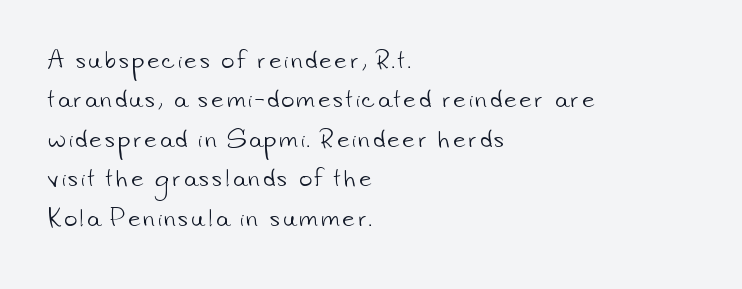
The image shows 22 px text type; set left-aligned, line spacing 1.79x, not underlined.
